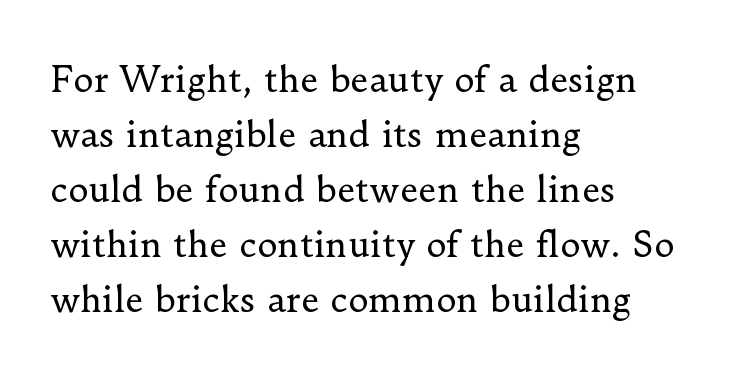
{"serif": "yes", "italic": "no", "bold": "no", "weight": "regular", "width": "normal", "stroke_contrast": "low", "x_height": "small", "monospaced": "no", "underline": "no", "align": "left", "line_spacing": "normal", "line_spacing_ratio": 1.57, "letter_spacing": "normal", "letter_spacing_em": 0.0, "glyph_px": 35}
